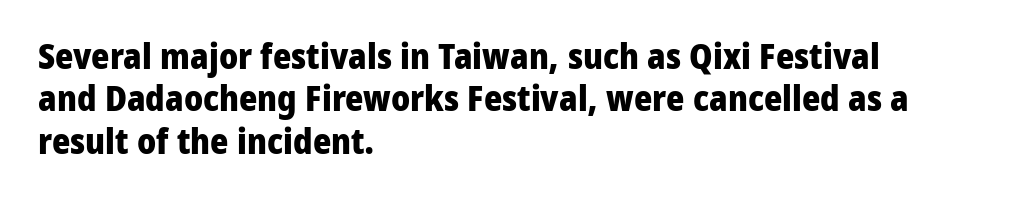
The face used here is rendered with its standard letterfit. The words here are not underlined. Students, this is bold: see how much ink each stroke carries. Left-aligned paragraph, ragged on the right.
